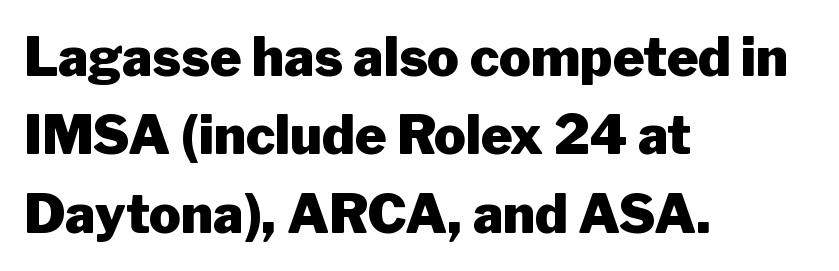
The image shows 53 px heavy sans-serif type, upright; set left-aligned, normal line spacing (1.48x), normal letter spacing, not underlined; low stroke contrast and a medium x-height.
